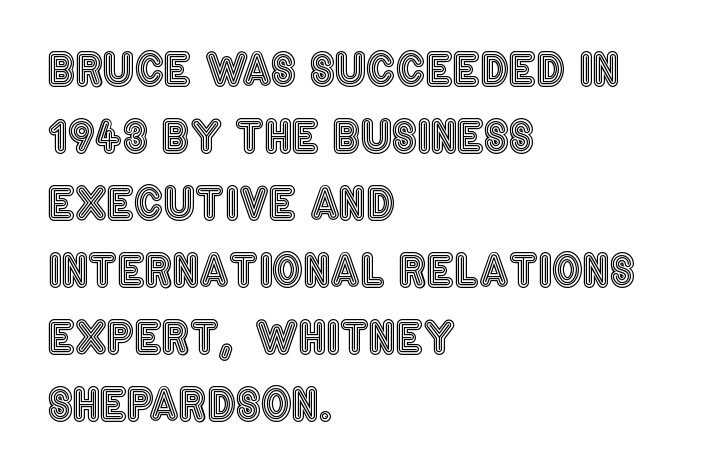
The image shows 43 px condensed type, upright; set left-aligned, normal line spacing (1.56x), normal letter spacing, not underlined; a large x-height.
